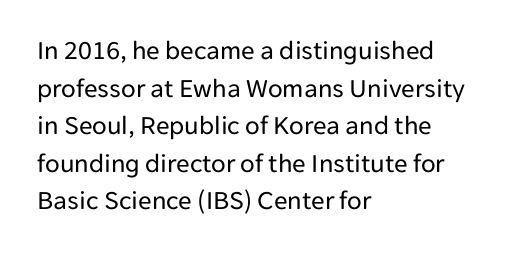
Q: Is the text bold? A: No.
Q: Is the text italic (slanted)? A: No, it is upright.
Q: Is the text underlined? A: No.
Q: How is the paragraph aligned? A: Left-aligned.
Q: Is the spacing between letters normal or unusually wide? A: Normal.
Q: Is the spacing between lines tight, normal or loose? A: Normal.
